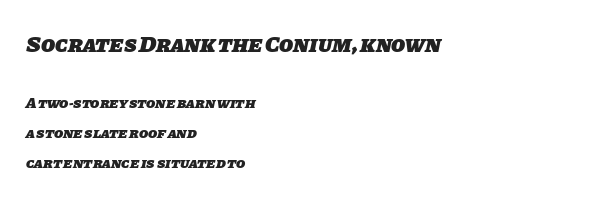
A great deal of white space separates one row of letters from the next. The rendering keeps characters at their native spacing. Strong, thick strokes mark this as bold type. The area under the type is left untouched. Line starts are locked; line ends wander. Which of the two is more prominent by size? The first, at the top.
